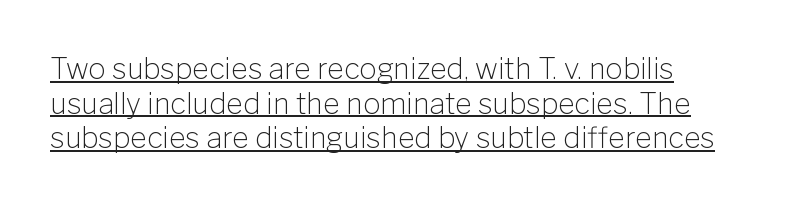
You could not count columns in this text — the font is proportionally spaced. The weight would be labelled regular, book, light, or lighter still. Characters follow at the spacing the type designer built in. The letters stand upright; this is a roman face. The designer went with a sans here, leaving each stem footless. Notice how a bar underscores the lettering throughout.
